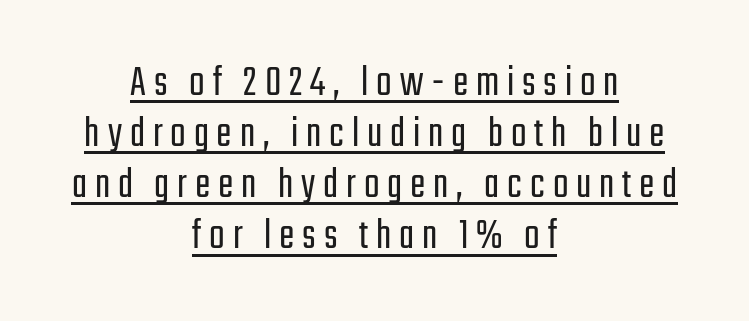
Q: Is the text bold? A: No.
Q: Is the text italic (slanted)? A: No, it is upright.
Q: Is the typeface a serif or a sans-serif typeface? A: Sans-serif.
Q: Is the text underlined? A: Yes.
Q: How is the paragraph aligned? A: Centered.
Q: Is the spacing between lines tight, normal or loose? A: Tight.
Q: Width (condensed, normal, or wide)? A: Condensed.
Q: Stroke contrast? A: Low.
Q: x-height? A: Medium.
Q: Monospaced? A: No.
